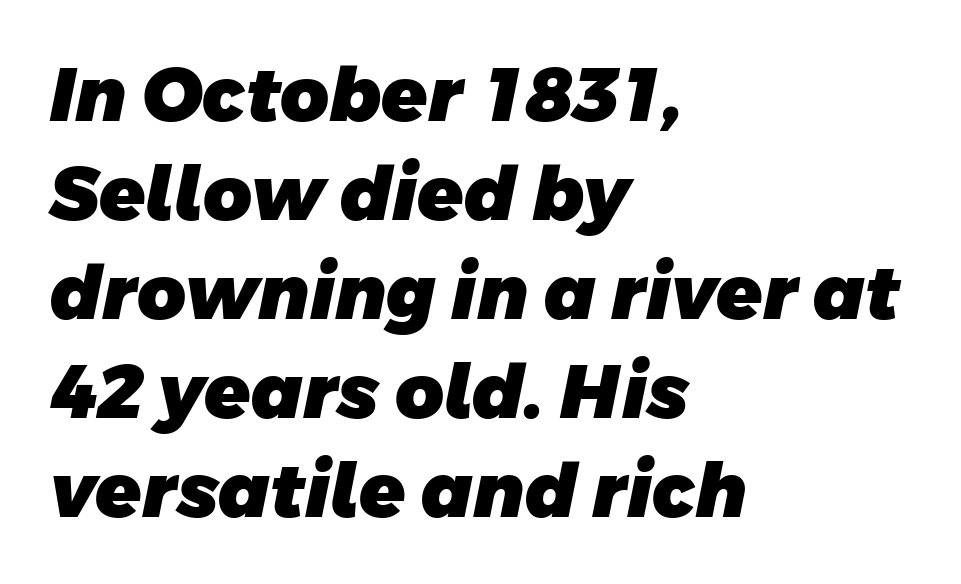
Q: Is the text bold? A: Yes.
Q: Is the typeface a serif or a sans-serif typeface? A: Sans-serif.
Q: Is the text underlined? A: No.
Q: How is the paragraph aligned? A: Left-aligned.
Q: Is the spacing between letters normal or unusually wide? A: Normal.
Q: Is the spacing between lines tight, normal or loose? A: Normal.
Q: Width (condensed, normal, or wide)? A: Normal.
Q: Stroke contrast? A: Low.
Q: x-height? A: Large.
Q: Monospaced? A: No.
